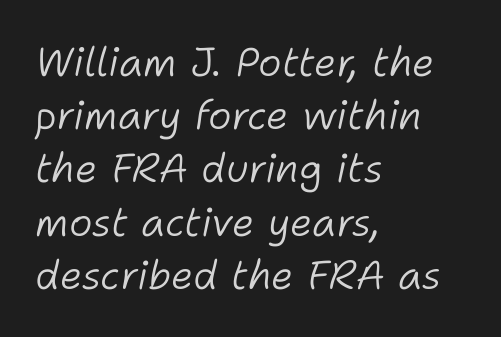
Q: Is the text bold? A: No.
Q: Is the text italic (slanted)? A: Yes, it leans right by about 11 degrees.
Q: Is the text underlined? A: No.
Q: How is the paragraph aligned? A: Left-aligned.
Q: Is the spacing between letters normal or unusually wide? A: Normal.
Q: Is the spacing between lines tight, normal or loose? A: Normal.
Q: Width (condensed, normal, or wide)? A: Normal.
Q: Stroke contrast? A: Low.
Q: x-height? A: Medium.
Q: Monospaced? A: No.
